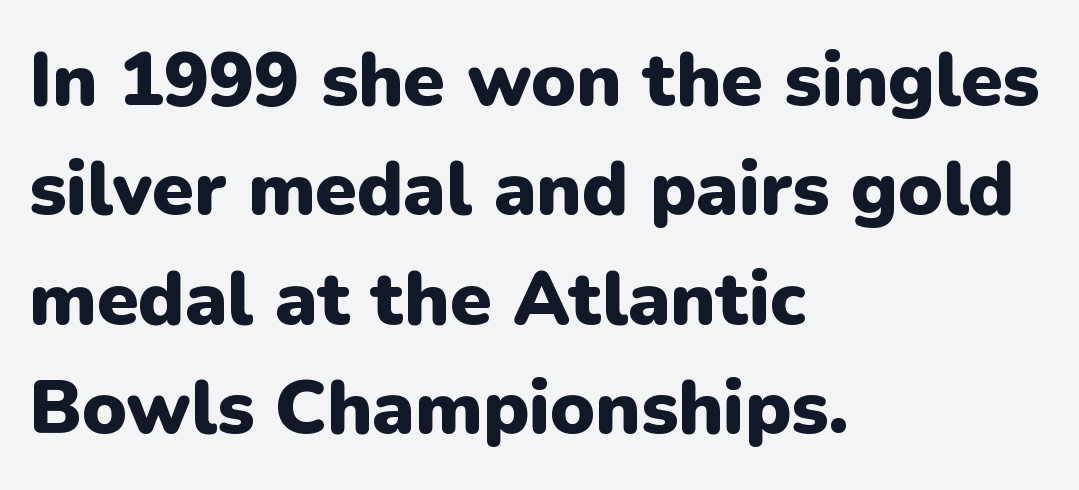
Tall strokes in this sample are plumb rather than angled. Do the characters align in a grid? No, the font is proportional. Every letter is thick-stroked: bold, no question. Casual observation: everything's shoved over to the left.
